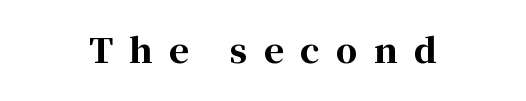
The image shows 34 px bold serif type, upright; set unusually wide letter spacing (+0.48 em), not underlined; high stroke contrast and a medium x-height.
